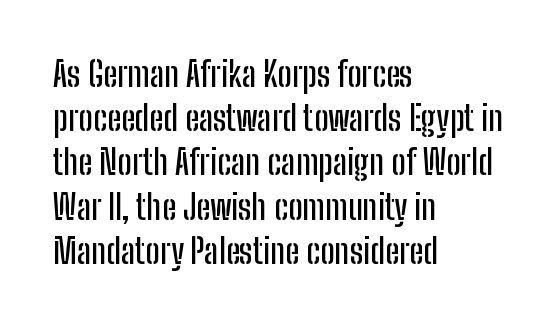
Line beginnings align vertically; line endings do not. Reading down the column, the eye jumps a familiar distance to each next line. A typesetter would call this zero additional tracking. Check where the strokes stop: nothing finishes them off — pure sans.
